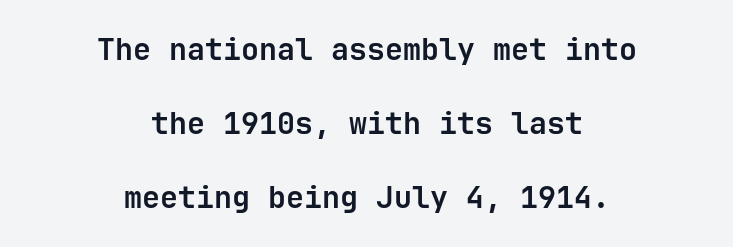
Q: Is the text bold? A: Yes.
Q: Is the text italic (slanted)? A: No, it is upright.
Q: Is the typeface a serif or a sans-serif typeface? A: Sans-serif.
Q: Is the text underlined? A: No.
Q: How is the paragraph aligned? A: Centered.
Q: Is the spacing between letters normal or unusually wide? A: Normal.
Q: Is the spacing between lines tight, normal or loose? A: Loose.
Q: Width (condensed, normal, or wide)? A: Normal.
Q: Stroke contrast? A: Low.
Q: x-height? A: Medium.
Q: Monospaced? A: Yes.
